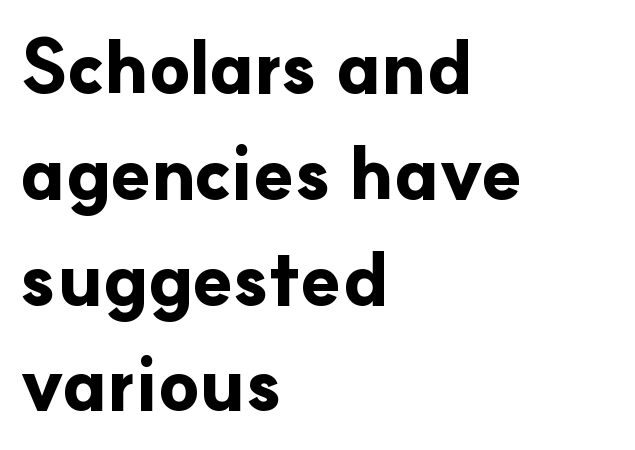
Q: Is the text bold? A: Yes.
Q: Is the text italic (slanted)? A: No, it is upright.
Q: Is the typeface a serif or a sans-serif typeface? A: Sans-serif.
Q: Is the text underlined? A: No.
Q: How is the paragraph aligned? A: Left-aligned.
Q: Is the spacing between letters normal or unusually wide? A: Normal.
Q: Is the spacing between lines tight, normal or loose? A: Normal.
Q: Width (condensed, normal, or wide)? A: Normal.
Q: Stroke contrast? A: Low.
Q: x-height? A: Small.
Q: Monospaced? A: No.
